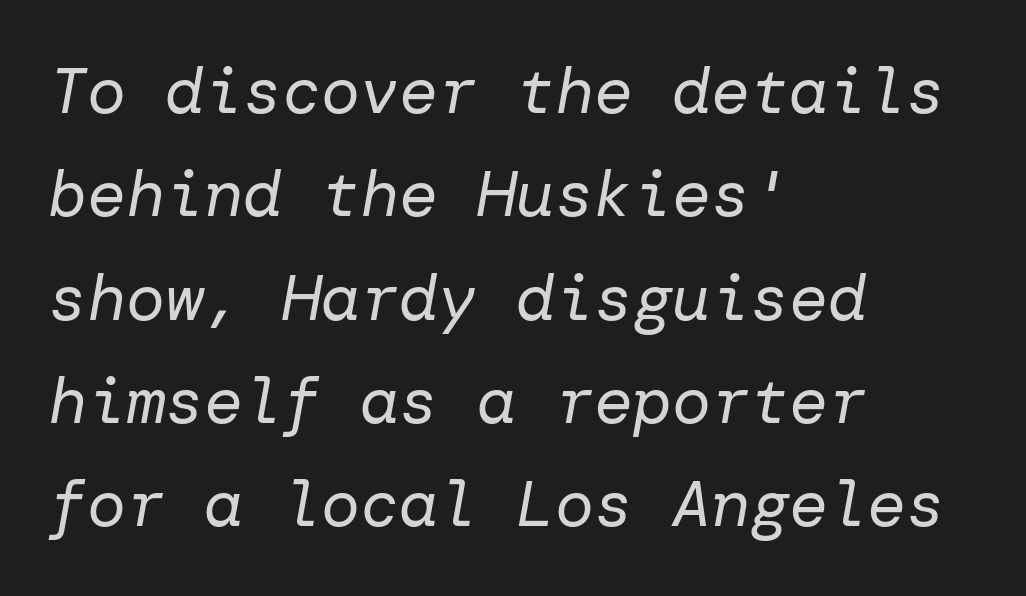
The image shows 65 px regular-weight type, italic (leaning right); set left-aligned, normal line spacing (1.59x), normal letter spacing, not underlined; low stroke contrast and a medium x-height.
